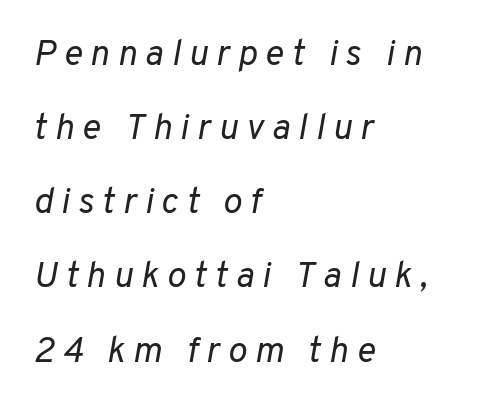
It's the slanting kind of type. The words here are not underlined. If you drew a ruler down the left edge, every line would touch it. These lines are rendered in a variable-pitch font. The rendering uses a large line-height, opening up the rows.
